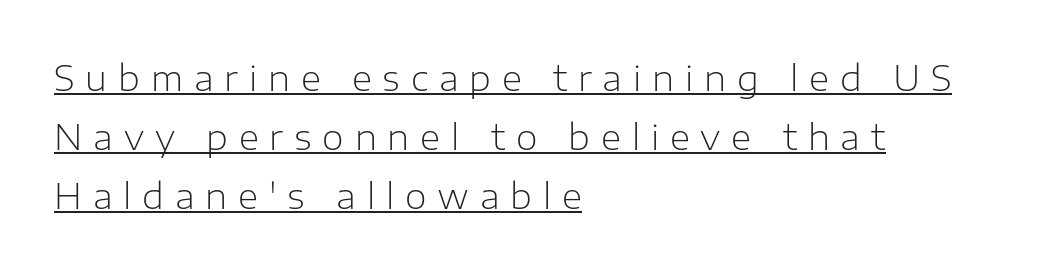
{"serif": "no", "italic": "no", "bold": "no", "weight": "light", "width": "normal", "stroke_contrast": "low", "x_height": "medium", "monospaced": "no", "underline": "yes", "align": "left", "line_spacing": "normal", "line_spacing_ratio": 1.69, "letter_spacing": "wide", "letter_spacing_em": 0.31, "glyph_px": 35}
